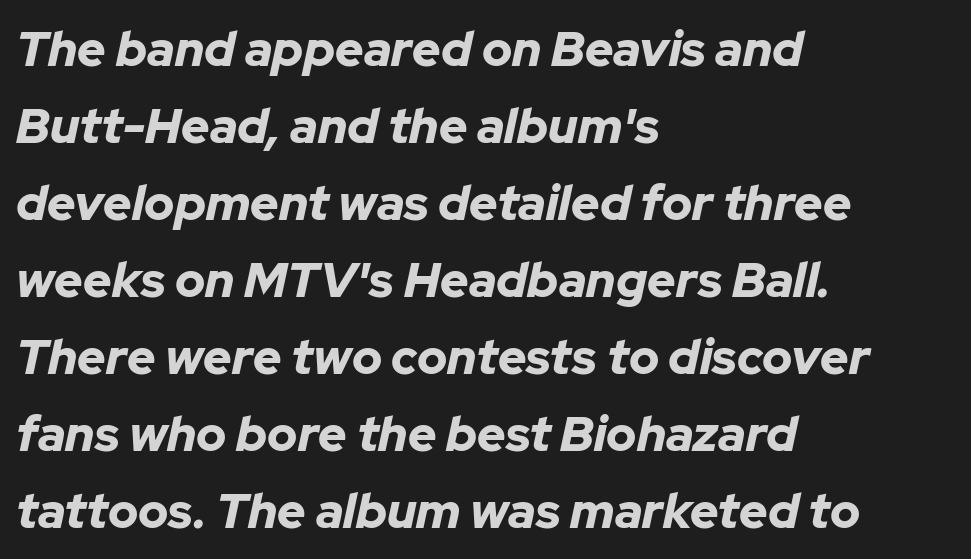
An italicized treatment has been applied to the whole sample. Leading matches the norm, producing a regular column. Observe the ordinary spacing: letters are neighbours, not strangers. You'd pick this weight for a headline — it's a proper bold. Quick note: underline off.
